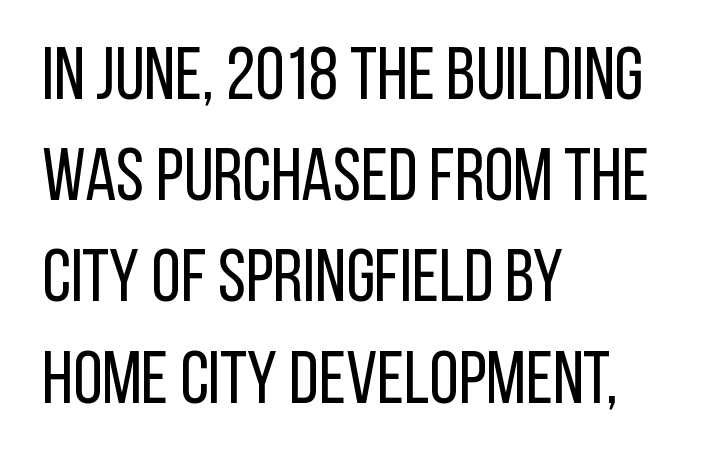
Q: Is the text bold? A: No.
Q: Is the text italic (slanted)? A: No, it is upright.
Q: Is the typeface a serif or a sans-serif typeface? A: Sans-serif.
Q: Is the text underlined? A: No.
Q: How is the paragraph aligned? A: Left-aligned.
Q: Is the spacing between letters normal or unusually wide? A: Normal.
Q: Is the spacing between lines tight, normal or loose? A: Normal.
Q: Width (condensed, normal, or wide)? A: Condensed.
Q: Stroke contrast? A: Low.
Q: x-height? A: Large.
Q: Monospaced? A: No.
